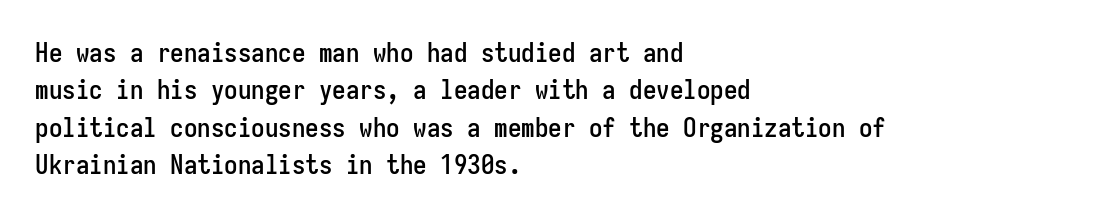
Normally led — the rows are evenly, conventionally spaced. Letter spacing: default. This is the regular roman posture of the typeface. Clear beneath every line of the passage. This rendering uses left alignment, leaving the right contour irregular.
